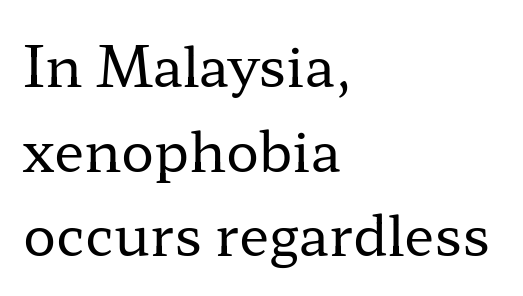
Q: Is the text bold? A: No.
Q: Is the text italic (slanted)? A: No, it is upright.
Q: Is the typeface a serif or a sans-serif typeface? A: Serif.
Q: Is the text underlined? A: No.
Q: How is the paragraph aligned? A: Left-aligned.
Q: Is the spacing between letters normal or unusually wide? A: Normal.
Q: Is the spacing between lines tight, normal or loose? A: Normal.
Q: Width (condensed, normal, or wide)? A: Wide.
Q: Stroke contrast? A: Low.
Q: x-height? A: Medium.
Q: Monospaced? A: No.
